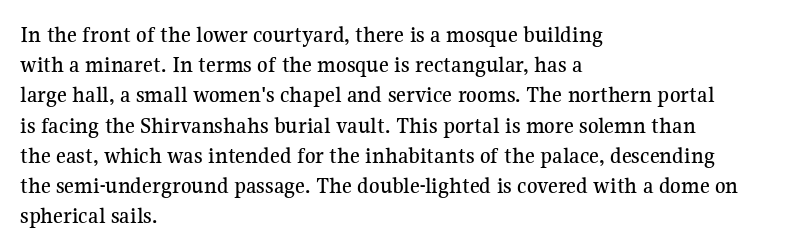
Q: Is the text italic (slanted)? A: No, it is upright.
Q: Is the text underlined? A: No.
Q: How is the paragraph aligned? A: Left-aligned.
Q: Is the spacing between letters normal or unusually wide? A: Normal.
Q: Is the spacing between lines tight, normal or loose? A: Normal.
